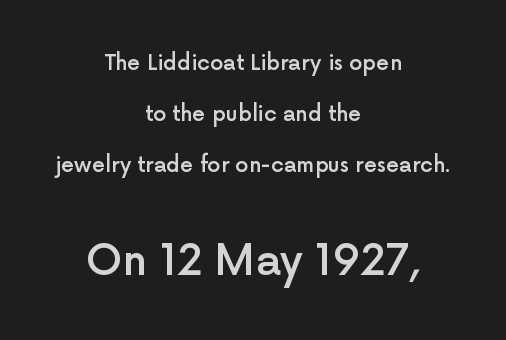
Type style note: lacks serifs. Character widths vary here, with narrow letters taking less room than wide ones. Clear beneath every line of the passage. Characters follow at the spacing the type designer built in. If you folded the block vertically in half, each line would mirror itself in length.
